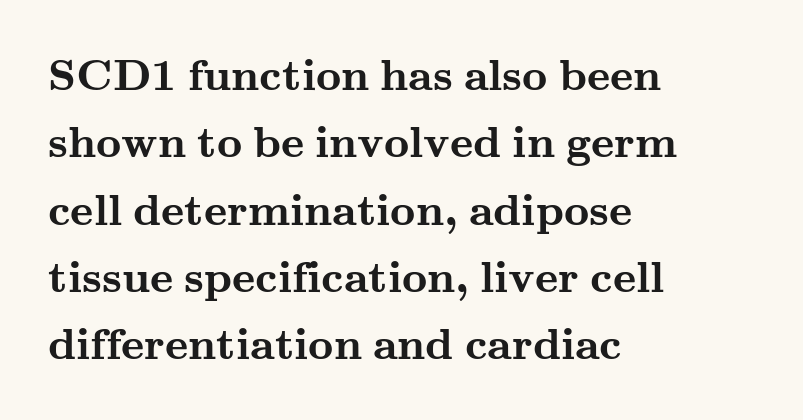
Q: Is the text bold? A: Yes.
Q: Is the text italic (slanted)? A: No, it is upright.
Q: Is the typeface a serif or a sans-serif typeface? A: Serif.
Q: Is the text underlined? A: No.
Q: How is the paragraph aligned? A: Left-aligned.
Q: Is the spacing between letters normal or unusually wide? A: Normal.
Q: Is the spacing between lines tight, normal or loose? A: Normal.
Q: Width (condensed, normal, or wide)? A: Wide.
Q: Stroke contrast? A: Medium.
Q: x-height? A: Small.
Q: Monospaced? A: No.
